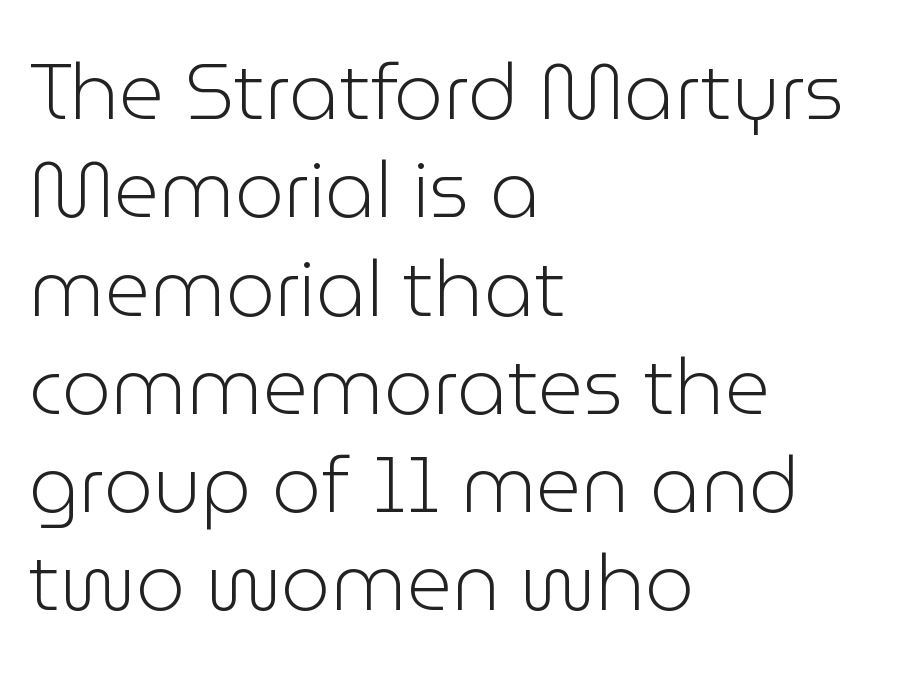
{"serif": "no", "italic": "no", "bold": "no", "weight": "light", "width": "normal", "stroke_contrast": "low", "x_height": "medium", "monospaced": "no", "underline": "no", "align": "left", "line_spacing": "normal", "line_spacing_ratio": 1.26, "letter_spacing": "normal", "letter_spacing_em": 0.0, "glyph_px": 78}
